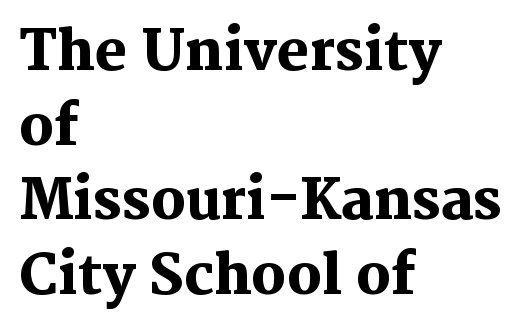
{"serif": "yes", "italic": "no", "bold": "yes", "weight": "heavy", "width": "normal", "stroke_contrast": "medium", "x_height": "medium", "monospaced": "no", "underline": "no", "align": "left", "line_spacing": "normal", "line_spacing_ratio": 1.38, "letter_spacing": "normal", "letter_spacing_em": 0.0, "glyph_px": 54}
